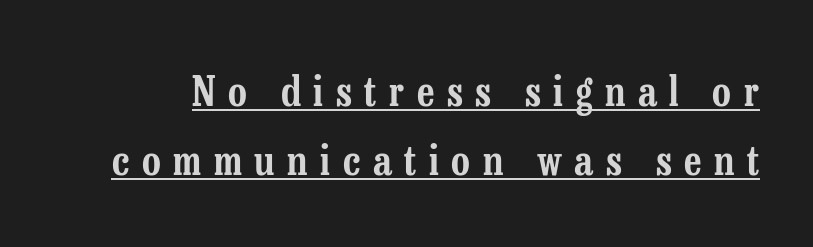
Q: Is the text italic (slanted)? A: No, it is upright.
Q: Is the typeface a serif or a sans-serif typeface? A: Serif.
Q: Is the text underlined? A: Yes.
Q: Is the spacing between letters normal or unusually wide? A: Unusually wide.
Q: Is the spacing between lines tight, normal or loose? A: Normal.
Q: Width (condensed, normal, or wide)? A: Condensed.
Q: Stroke contrast? A: Low.
Q: x-height? A: Medium.
Q: Monospaced? A: No.
